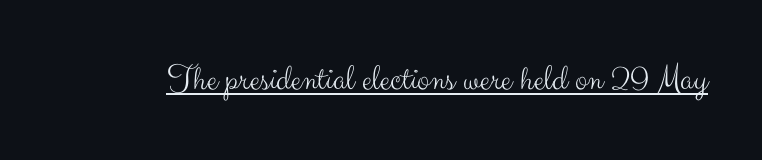
The image shows 37 px light sans-serif type; set normal letter spacing, underlined; medium stroke contrast and a small x-height.
